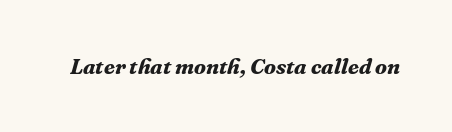
Style check: oblique. Tracking value appears to be zero — textbook default spacing. Students, this is bold: see how much ink each stroke carries. Letters rest on an invisible, unmarked baseline.
